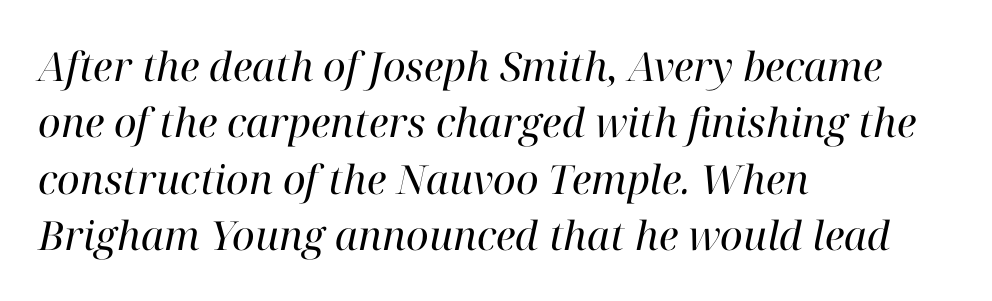
The image shows 40 px regular-weight serif type, italic (leaning right); set left-aligned, normal line spacing (1.41x), normal letter spacing, not underlined; high stroke contrast and a medium x-height.
